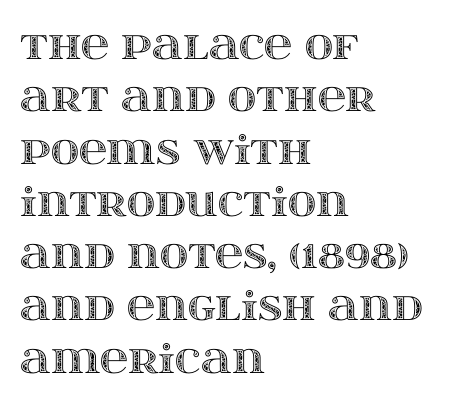
Q: Is the text italic (slanted)? A: No, it is upright.
Q: Is the text underlined? A: No.
Q: How is the paragraph aligned? A: Left-aligned.
Q: Is the spacing between letters normal or unusually wide? A: Normal.
Q: Is the spacing between lines tight, normal or loose? A: Normal.
Q: Width (condensed, normal, or wide)? A: Wide.
Q: x-height? A: Large.
Q: Monospaced? A: No.
